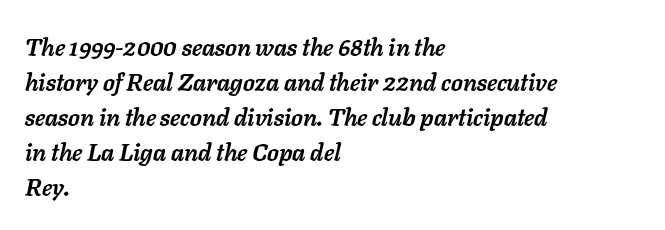
The image shows 24 px bold type, italic (leaning right); set left-aligned, normal line spacing (1.46x), normal letter spacing, not underlined.
